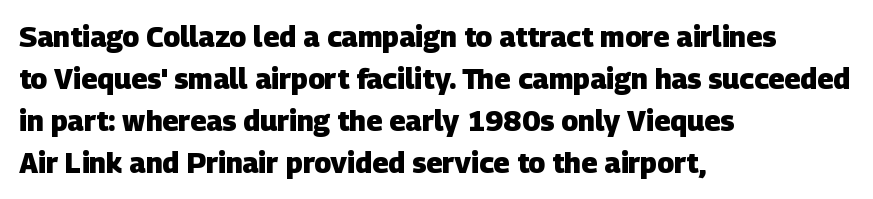
The area under the type is left untouched. The rendering keeps characters at their native spacing. Does the leading feel generous? No, just average. Plenty of ink on the page — the face is bold. A sans-serif font was chosen for this passage. Varying glyph widths throughout — classic text-font behaviour.
